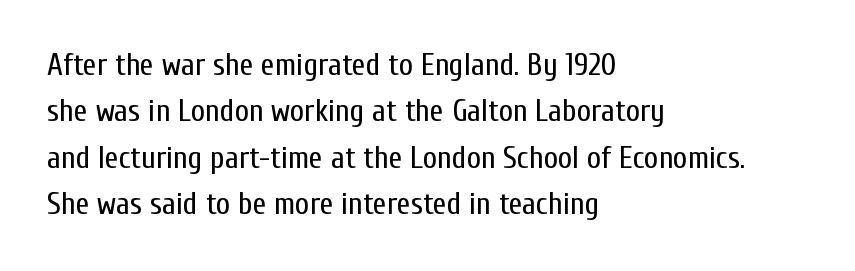
{"serif": "no", "italic": "no", "bold": "no", "weight": "regular", "width": "condensed", "stroke_contrast": "low", "x_height": "medium", "monospaced": "no", "underline": "no", "align": "left", "line_spacing": "normal", "line_spacing_ratio": 1.5, "letter_spacing": "normal", "letter_spacing_em": 0.0, "glyph_px": 31}
